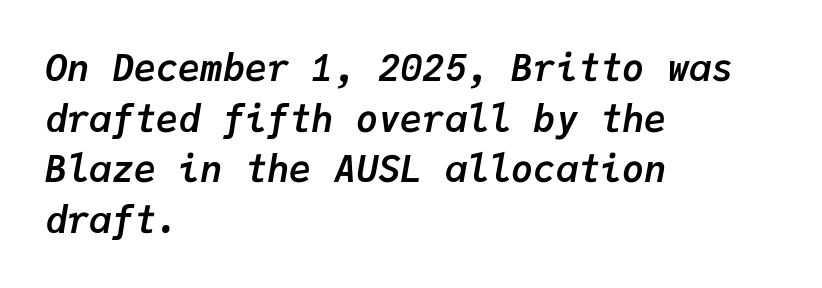
Q: Is the text bold? A: Yes.
Q: Is the text italic (slanted)? A: Yes, it leans right by about 9 degrees.
Q: Is the text underlined? A: No.
Q: How is the paragraph aligned? A: Left-aligned.
Q: Is the spacing between letters normal or unusually wide? A: Normal.
Q: Is the spacing between lines tight, normal or loose? A: Normal.
Q: Width (condensed, normal, or wide)? A: Normal.
Q: Stroke contrast? A: Low.
Q: x-height? A: Medium.
Q: Monospaced? A: Yes.
